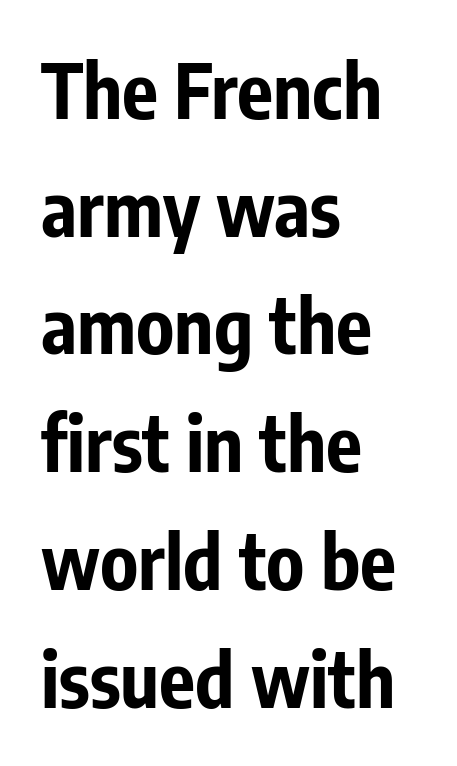
Q: Is the text bold? A: Yes.
Q: Is the text italic (slanted)? A: No, it is upright.
Q: Is the typeface a serif or a sans-serif typeface? A: Sans-serif.
Q: Is the text underlined? A: No.
Q: How is the paragraph aligned? A: Left-aligned.
Q: Is the spacing between letters normal or unusually wide? A: Normal.
Q: Is the spacing between lines tight, normal or loose? A: Normal.
Q: Width (condensed, normal, or wide)? A: Condensed.
Q: Stroke contrast? A: Low.
Q: x-height? A: Medium.
Q: Monospaced? A: No.
